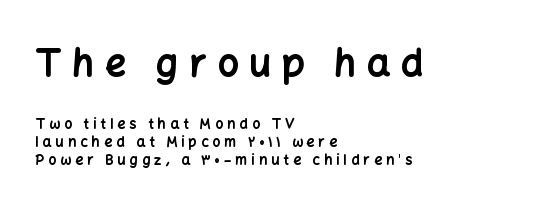
The image shows 37 px bold sans-serif type, upright; set left-aligned, normal line spacing (1.29x), unusually wide letter spacing (+0.29 em), not underlined; the first (top) block is 2.64x larger; low stroke contrast and a medium x-height.
